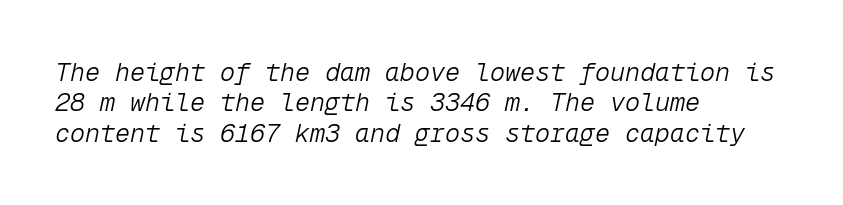
Style check: oblique. The specimen omits any rule beneath the text block's lines. On a weight scale, this lands at 450 or below. The compositor pushed each line to the left boundary.
